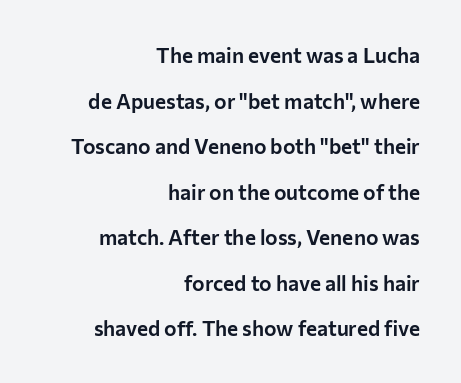
The rendering anchors every line to the right-hand side. The letters sit at their default tracking, neither squeezed nor spread. Style check: upright. Interline gaps are noticeably wide in this sample.
